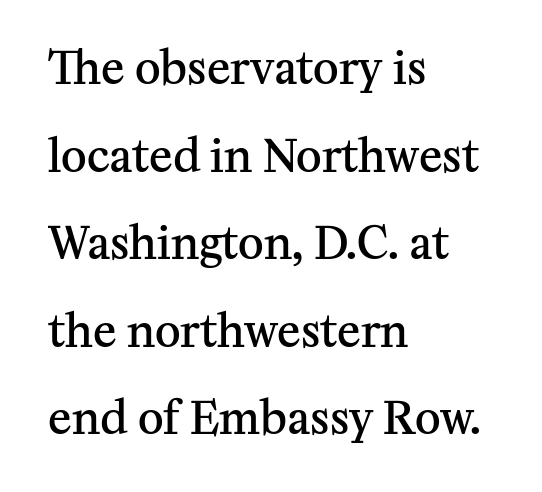
{"serif": "yes", "italic": "no", "bold": "semi", "weight": "semibold", "width": "normal", "stroke_contrast": "medium", "x_height": "medium", "monospaced": "no", "underline": "no", "align": "left", "line_spacing": "loose", "line_spacing_ratio": 1.99, "letter_spacing": "normal", "letter_spacing_em": 0.0, "glyph_px": 44}
